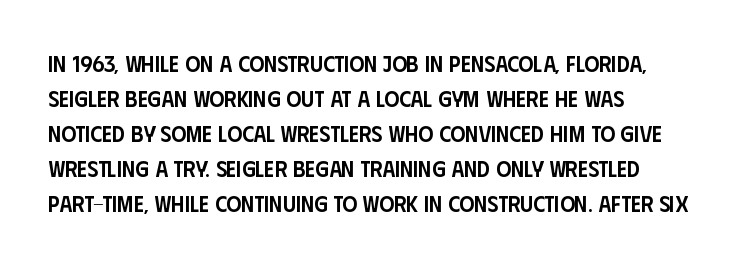
{"italic": "no", "bold": "semi", "underline": "no", "align": "left", "line_spacing": "normal", "line_spacing_ratio": 1.52, "letter_spacing": "normal", "letter_spacing_em": 0.0, "glyph_px": 23}
